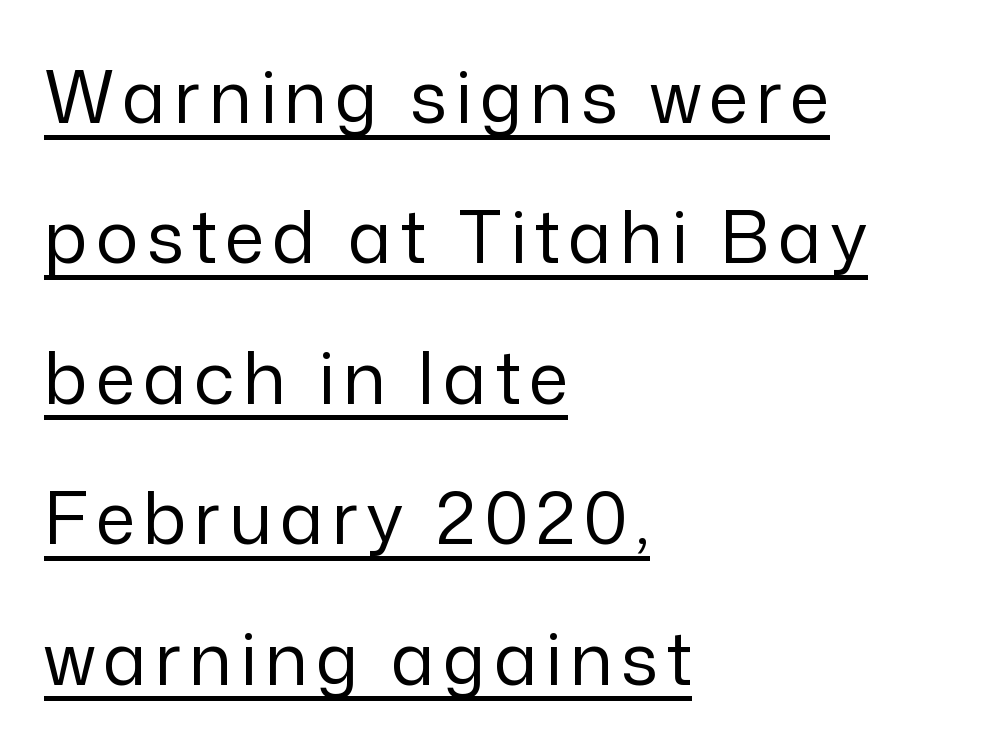
The image shows 72 px regular-weight sans-serif type, upright; set left-aligned, loose line spacing (1.95x), underlined; low stroke contrast and a medium x-height.
